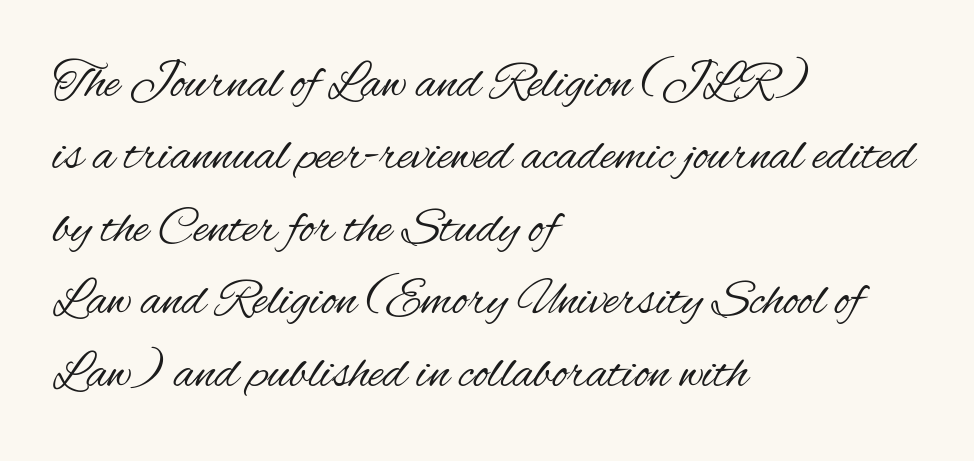
The image shows 51 px regular-weight, condensed sans-serif type; set left-aligned, normal line spacing (1.42x), normal letter spacing, not underlined; medium stroke contrast and a small x-height.
